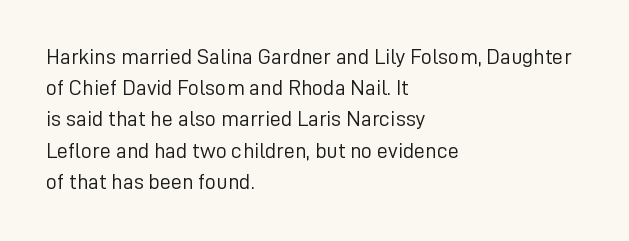
{"italic": "no", "bold": "no", "underline": "no", "align": "left", "line_spacing": "normal", "line_spacing_ratio": 1.42, "letter_spacing": "normal", "letter_spacing_em": 0.0, "glyph_px": 22}
